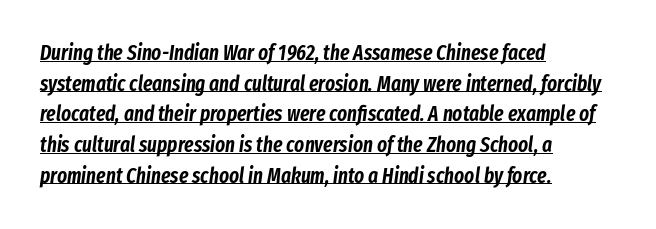
Q: Is the text italic (slanted)? A: Yes, it leans right by about 8 degrees.
Q: Is the text underlined? A: Yes.
Q: How is the paragraph aligned? A: Left-aligned.
Q: Is the spacing between letters normal or unusually wide? A: Normal.
Q: Is the spacing between lines tight, normal or loose? A: Normal.
